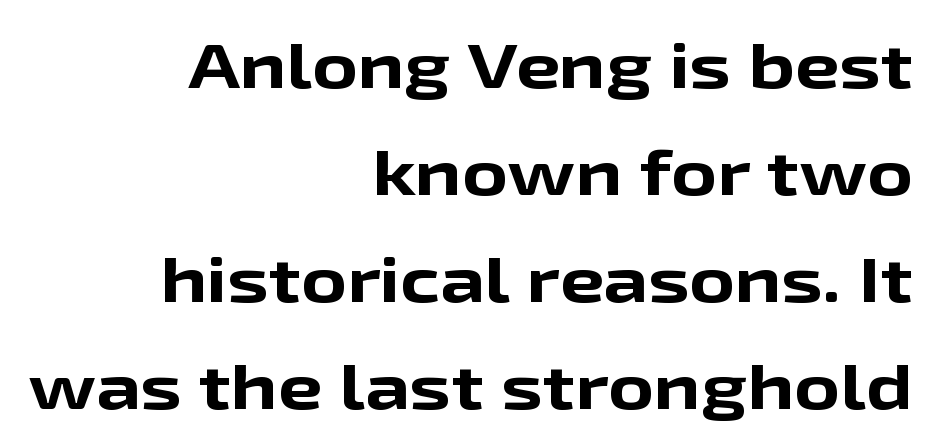
{"serif": "no", "italic": "no", "bold": "yes", "weight": "bold", "width": "wide", "stroke_contrast": "low", "x_height": "medium", "monospaced": "no", "underline": "no", "align": "right", "line_spacing": "normal", "line_spacing_ratio": 1.7, "letter_spacing": "normal", "letter_spacing_em": 0.0, "glyph_px": 63}
